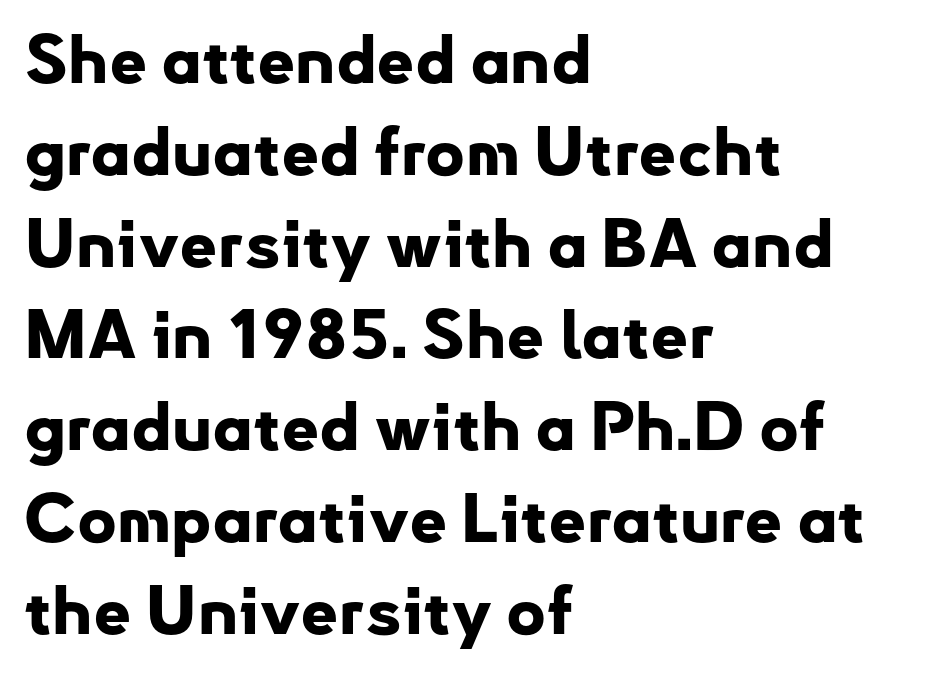
{"serif": "no", "italic": "no", "bold": "yes", "weight": "bold", "width": "normal", "stroke_contrast": "low", "x_height": "small", "monospaced": "no", "underline": "no", "align": "left", "line_spacing": "normal", "line_spacing_ratio": 1.37, "letter_spacing": "normal", "letter_spacing_em": 0.0, "glyph_px": 67}
